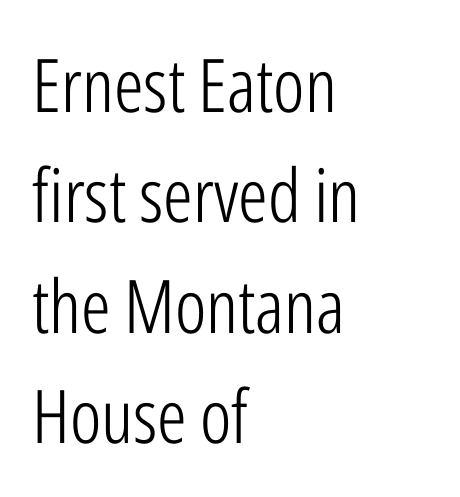
The image shows 74 px light, condensed sans-serif type, upright; set left-aligned, normal line spacing (1.49x), normal letter spacing, not underlined; low stroke contrast and a medium x-height.
